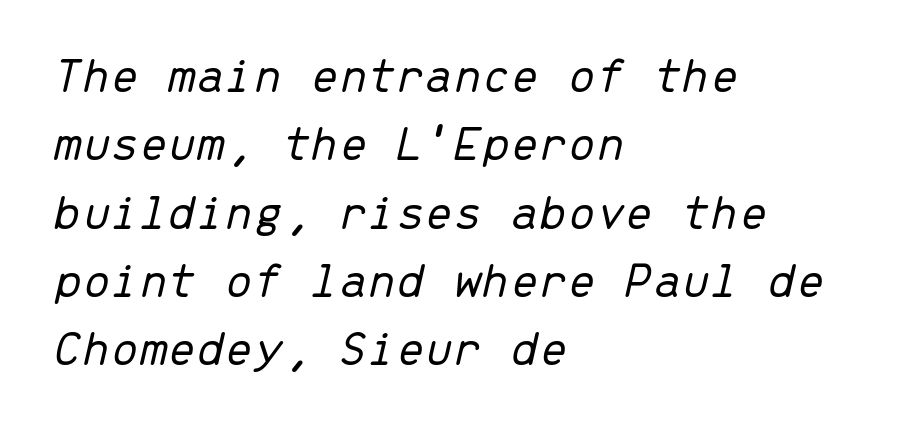
Is this a heavy cut? Hardly; it is regular or lighter. Evenly set lines give the paragraph a standard silhouette. These lines keep a tight, regular rhythm from letter to letter. Horizontally, the lines are justified to the leading edge only. Fixed-width glyphs throughout — classic coding-font behaviour. Each row of text sits above clean, open space.
